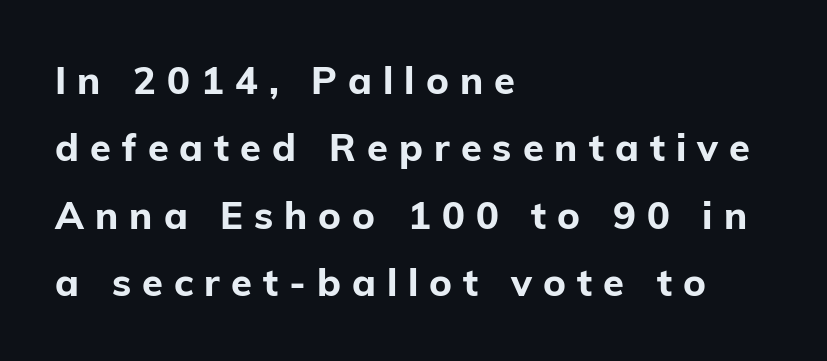
Q: Is the text bold? A: Yes.
Q: Is the text italic (slanted)? A: No, it is upright.
Q: Is the typeface a serif or a sans-serif typeface? A: Sans-serif.
Q: Is the text underlined? A: No.
Q: How is the paragraph aligned? A: Left-aligned.
Q: Is the spacing between letters normal or unusually wide? A: Unusually wide.
Q: Width (condensed, normal, or wide)? A: Normal.
Q: Stroke contrast? A: Low.
Q: x-height? A: Medium.
Q: Monospaced? A: No.
